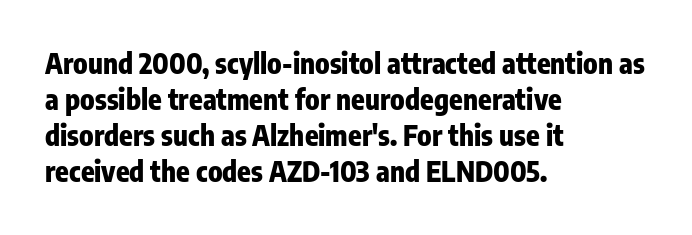
Do the characters align in a grid? No, the font is proportional. Compared with a centered layout, this one pins lines to the left instead. Horizontal bands of white between lines are of average thickness. The face used here is rendered with its standard letterfit.
